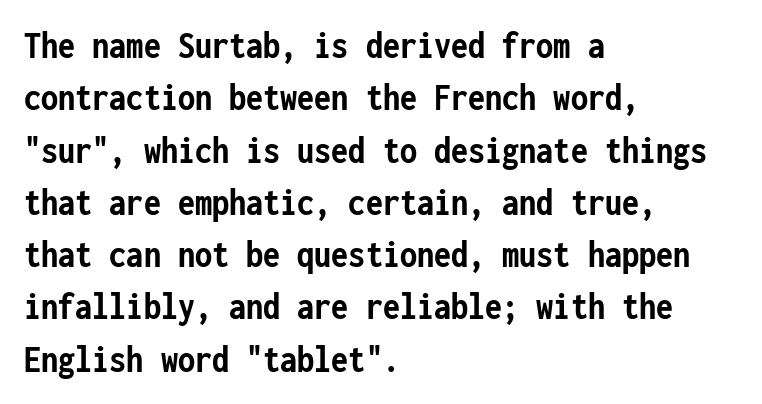
The image shows 39 px semibold, condensed sans-serif type, upright, monospaced; set left-aligned, normal line spacing (1.34x), normal letter spacing, not underlined; low stroke contrast and a medium x-height.
